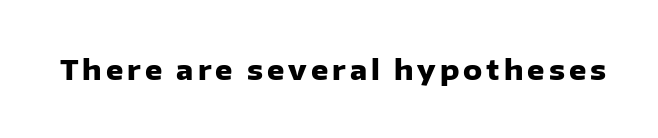
The lettering holds an erect, upright posture throughout. Check the space under the baseline: it is left empty. Does the weight exceed regular? Yes, all the way to bold.
